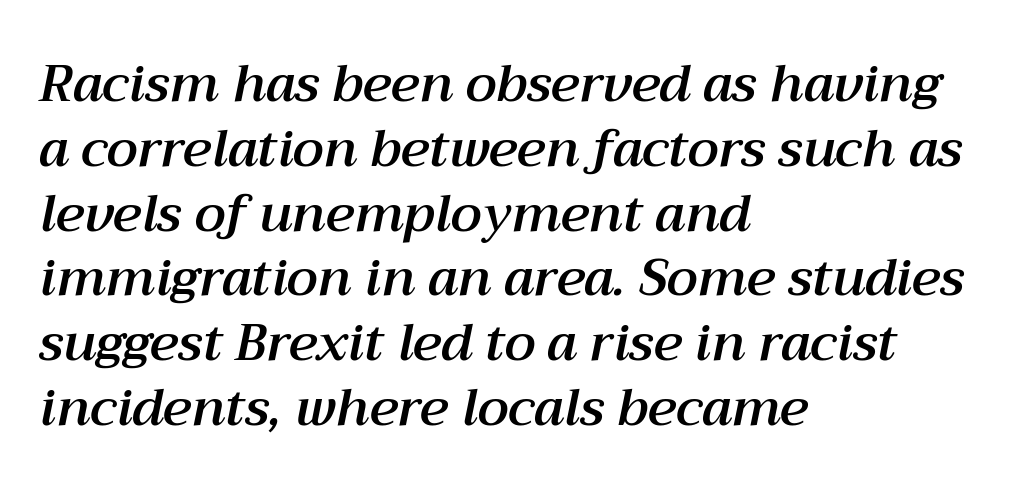
The image shows 51 px text type, italic (leaning right); set left-aligned, normal line spacing (1.27x), normal letter spacing, not underlined; medium stroke contrast and a medium x-height.
